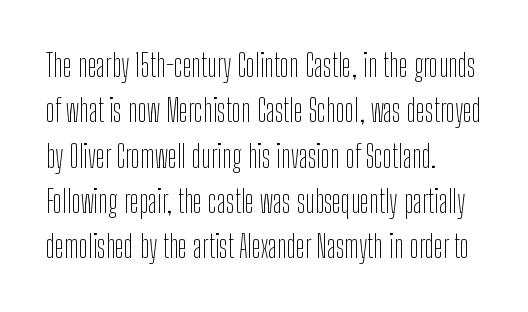
{"serif": "no", "italic": "no", "bold": "no", "weight": "thin", "width": "condensed", "stroke_contrast": "low", "x_height": "medium", "monospaced": "no", "underline": "no", "align": "left", "line_spacing": "normal", "line_spacing_ratio": 1.46, "letter_spacing": "normal", "letter_spacing_em": 0.0, "glyph_px": 31}
